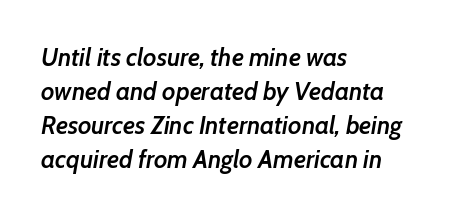
{"italic": "yes", "lean": "right", "slant_degrees": 7, "bold": "semi", "underline": "no", "align": "left", "line_spacing": "normal", "line_spacing_ratio": 1.36, "letter_spacing": "normal", "letter_spacing_em": 0.0, "glyph_px": 25}
